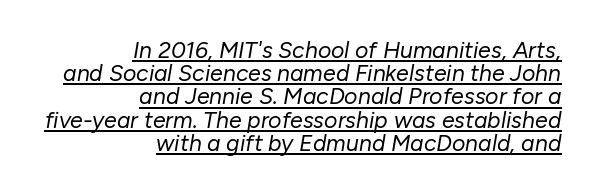
{"italic": "yes", "lean": "right", "slant_degrees": 10, "bold": "no", "underline": "yes", "align": "right", "line_spacing": "tight", "line_spacing_ratio": 1.01, "letter_spacing": "normal", "letter_spacing_em": 0.0, "glyph_px": 23}
